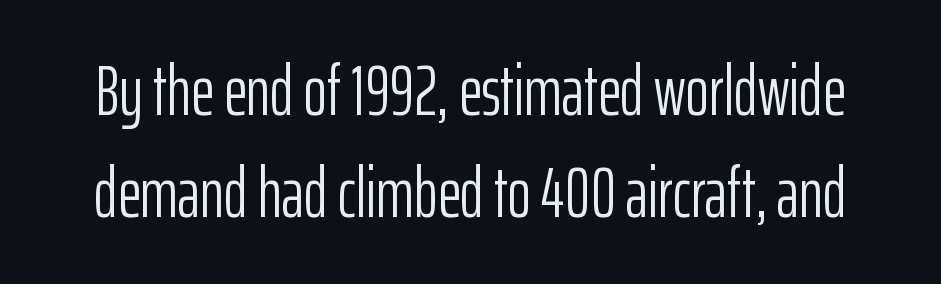
The specimen reads as upright at a glance. Each stroke keeps to a modest, everyday thickness or less. Observe the ordinary spacing: letters are neighbours, not strangers. A clean baseline with only descenders dipping below it. A typesetter would call this proportional, since set widths differ per character.
